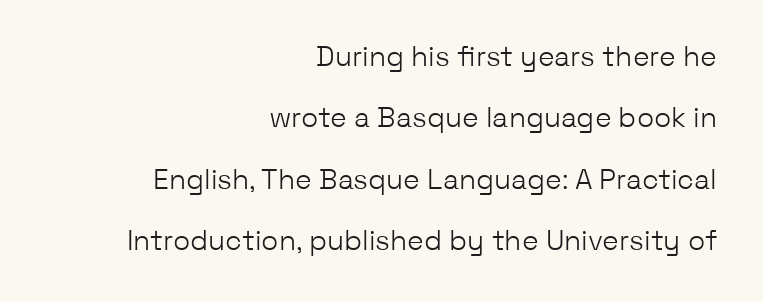
Q: Is the text bold? A: No.
Q: Is the text italic (slanted)? A: No, it is upright.
Q: Is the typeface a serif or a sans-serif typeface? A: Sans-serif.
Q: Is the text underlined? A: No.
Q: How is the paragraph aligned? A: Right-aligned.
Q: Is the spacing between letters normal or unusually wide? A: Normal.
Q: Is the spacing between lines tight, normal or loose? A: Loose.
Q: Width (condensed, normal, or wide)? A: Normal.
Q: Stroke contrast? A: Low.
Q: x-height? A: Medium.
Q: Monospaced? A: No.
